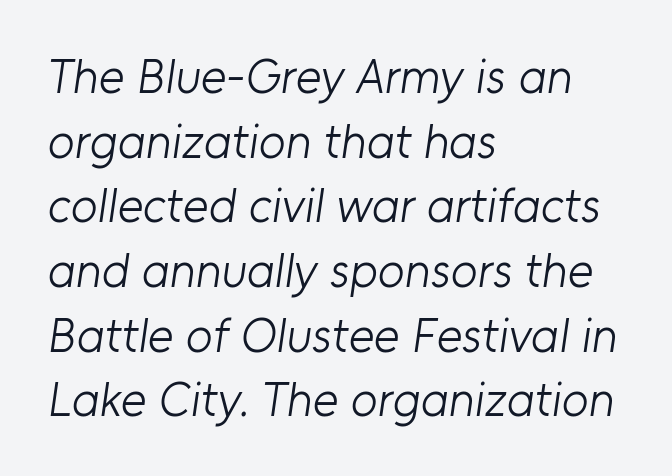
This block has exactly the height ordinary leading produces. Casual observation: everything's shoved over to the left. No word sits above an underline. Character widths vary here, with narrow letters taking less room than wide ones. Are there feet on the stems? There aren't — it's a sans. Stems here are at most as thick as an everyday book face.
